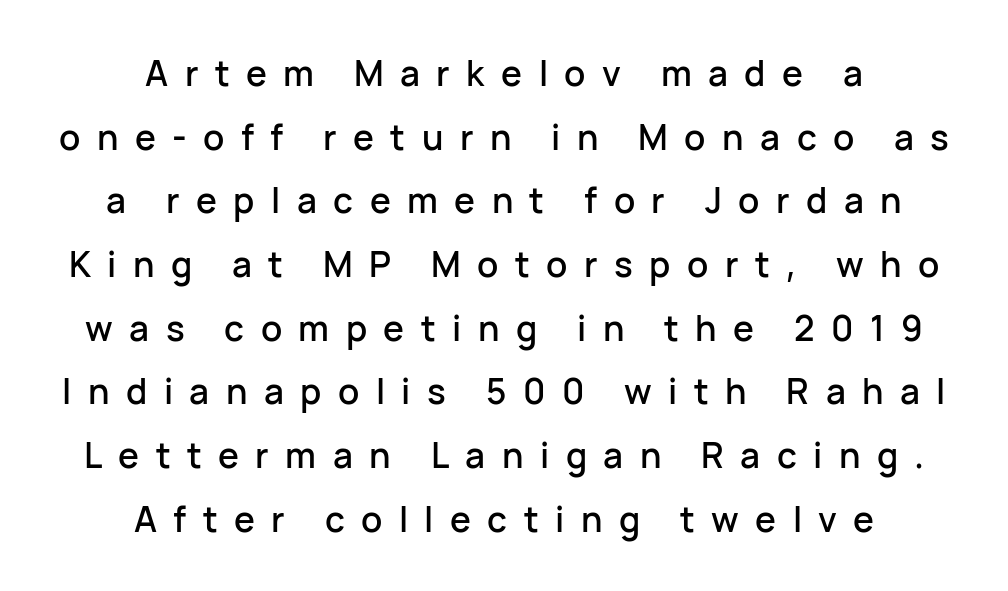
The image shows 35 px sans-serif type, upright; set centered, line spacing 1.82x, unusually wide letter spacing (+0.47 em), not underlined; low stroke contrast and a medium x-height.
